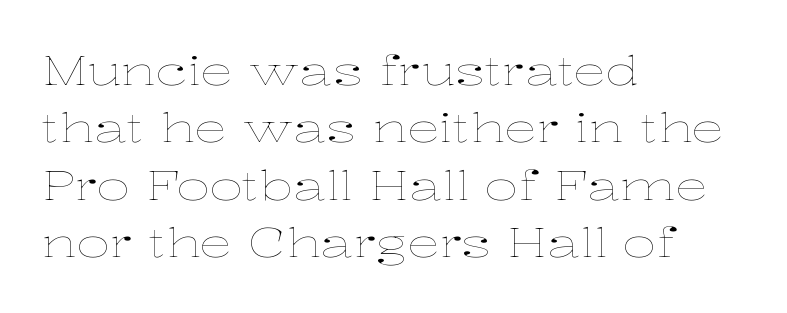
{"italic": "no", "bold": "no", "weight": "thin", "width": "wide", "stroke_contrast": "low", "x_height": "medium", "monospaced": "no", "underline": "no", "align": "left", "line_spacing": "normal", "line_spacing_ratio": 1.4, "letter_spacing": "normal", "letter_spacing_em": 0.0, "glyph_px": 41}
